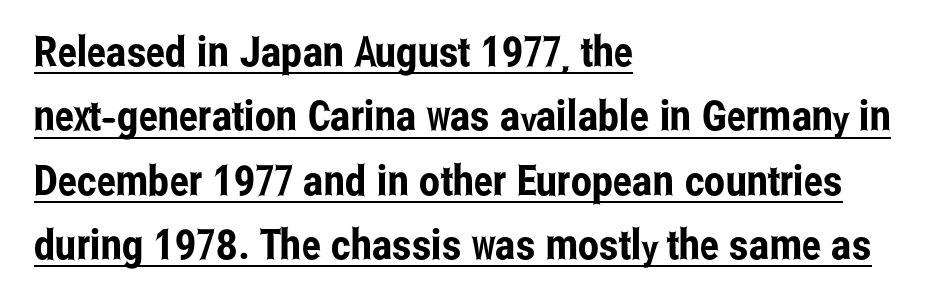
Q: Is the text italic (slanted)? A: No, it is upright.
Q: Is the typeface a serif or a sans-serif typeface? A: Sans-serif.
Q: Is the text underlined? A: Yes.
Q: How is the paragraph aligned? A: Left-aligned.
Q: Is the spacing between letters normal or unusually wide? A: Normal.
Q: Is the spacing between lines tight, normal or loose? A: Normal.
Q: Width (condensed, normal, or wide)? A: Condensed.
Q: Stroke contrast? A: Low.
Q: x-height? A: Medium.
Q: Monospaced? A: No.
